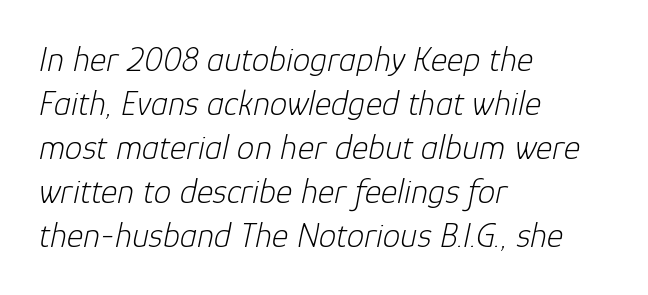
The image shows 35 px light type, italic (leaning right); set left-aligned, normal line spacing (1.26x), normal letter spacing, not underlined; low stroke contrast and a medium x-height.
